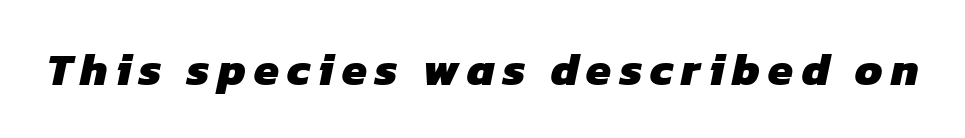
Compared with an ordinary text face, these strokes are far heavier — a full bold. The typeface chosen for these lines omits serifs. The passage shown is typed in a proportional face where columns would drift. Beneath every word, the page is bare.
